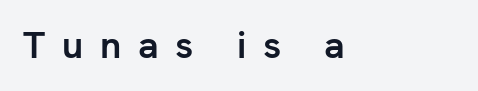
{"serif": "no", "italic": "no", "bold": "yes", "weight": "semibold", "width": "normal", "stroke_contrast": "low", "x_height": "medium", "monospaced": "no", "underline": "no", "align": "left", "letter_spacing": "wide", "letter_spacing_em": 0.44, "glyph_px": 38}
